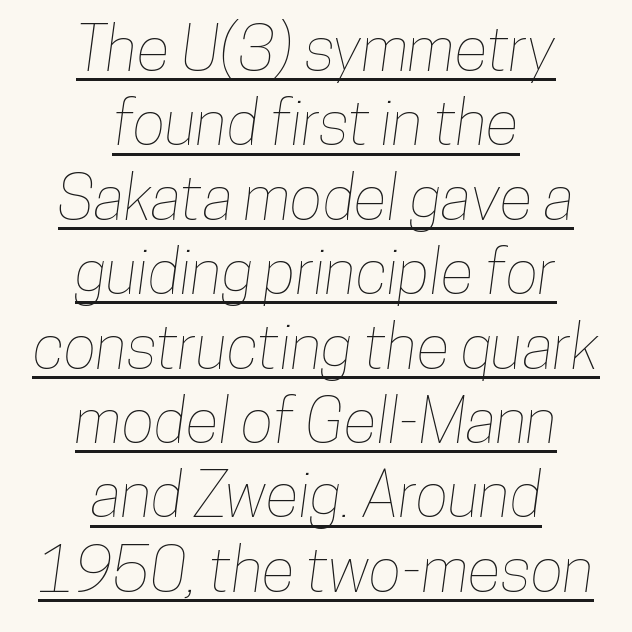
{"width": "condensed", "stroke_contrast": "low", "x_height": "medium", "monospaced": "no", "underline": "yes", "align": "center", "line_spacing_ratio": 1.2, "letter_spacing": "normal", "letter_spacing_em": 0.0, "glyph_px": 62}
